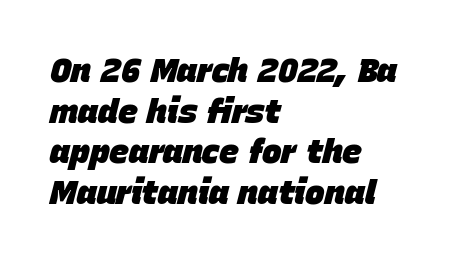
The image shows 33 px heavy type, italic (leaning right); set left-aligned, line spacing 1.23x, normal letter spacing, not underlined; low stroke contrast and a large x-height.
